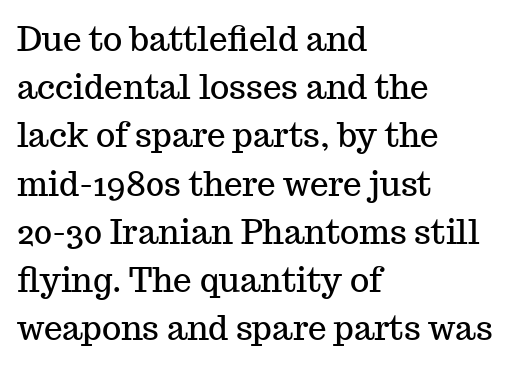
Look at the tracking — it's just the regular setting, nothing added. The rows are spaced the way most documents space them. The strip under each line holds only bare page. Character widths vary here, with narrow letters taking less room than wide ones. In terms of letterform style, serifs are clearly present.
